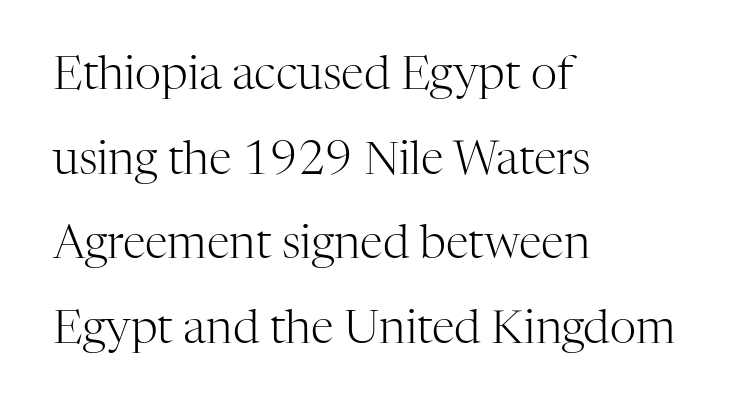
Q: Is the text bold? A: No.
Q: Is the text italic (slanted)? A: No, it is upright.
Q: Is the typeface a serif or a sans-serif typeface? A: Serif.
Q: Is the text underlined? A: No.
Q: How is the paragraph aligned? A: Left-aligned.
Q: Is the spacing between letters normal or unusually wide? A: Normal.
Q: Width (condensed, normal, or wide)? A: Normal.
Q: Stroke contrast? A: High.
Q: x-height? A: Medium.
Q: Monospaced? A: No.
